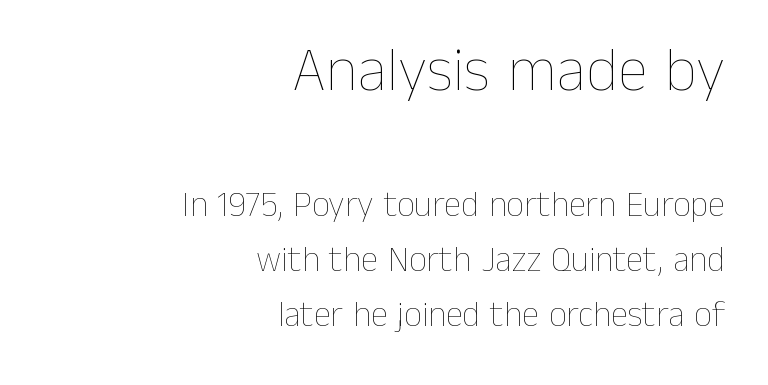
Do the letters lean? They stand straight. Between these two stacked blocks, the higher one wins on size. Weight class: somewhere from thin through regular. Here the glyphs are tracked normally, forming tight word shapes. Check under the words: just untouched page.
